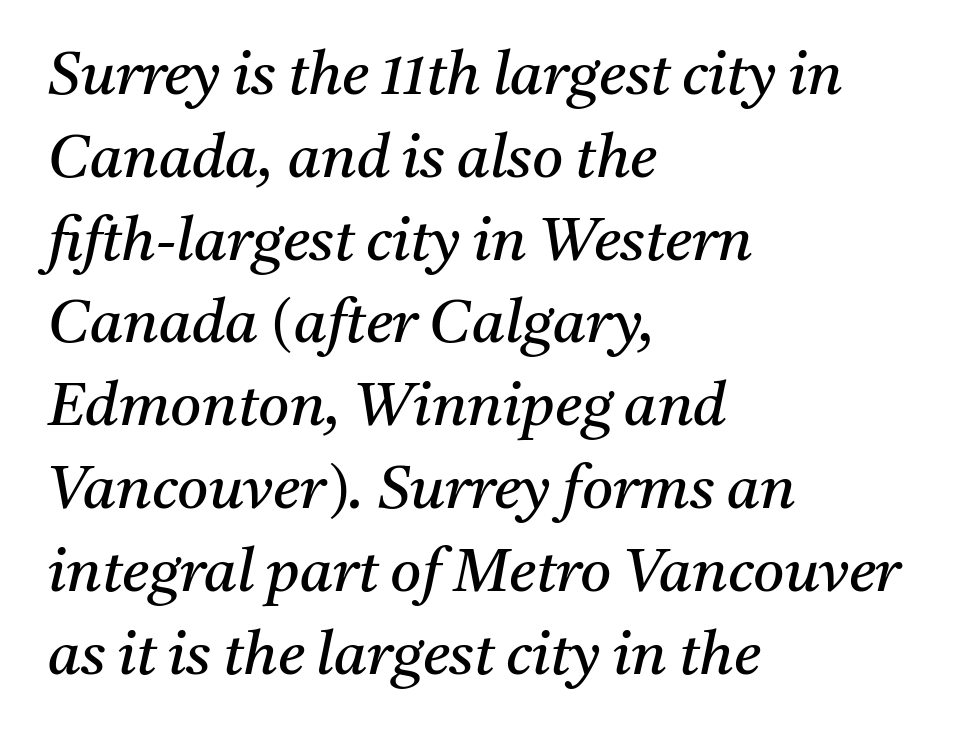
The image shows 60 px regular-weight serif type, italic (leaning right); set left-aligned, normal line spacing (1.38x), normal letter spacing, not underlined; medium stroke contrast and a medium x-height.
